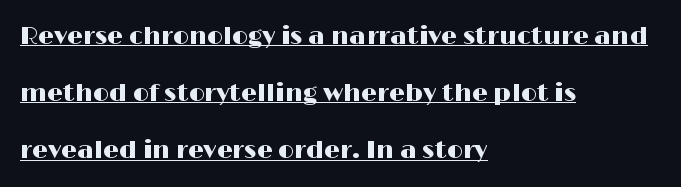
Like a heading marked for emphasis, these lines bear an underscore. Posture: straight, roman, zero tilt. How are the letters spaced? Ordinarily, with no added tracking. Horizontally, the lines are justified to the leading edge only. The block of text is sparse from top to bottom, with ample space between rows.
